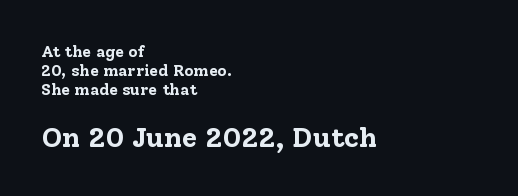
{"serif": "yes", "italic": "no", "bold": "yes", "weight": "bold", "width": "normal", "stroke_contrast": "low", "x_height": "medium", "monospaced": "no", "underline": "no", "align": "left", "line_spacing_ratio": 1.18, "letter_spacing": "normal", "letter_spacing_em": 0.0, "larger_block": "second", "size_ratio": 1.75, "glyph_px": 28}
